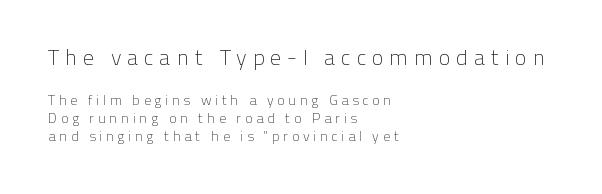
The letters stand upright; this is a roman face. The letterforms stand isolated, each surrounded by extra space. Size hierarchy here favors the leading block over the trailing one. How would I describe the line gaps? Plain and ordinary. Think standard paragraph weight, or any step lighter than that. Layout note: lines flush left.
